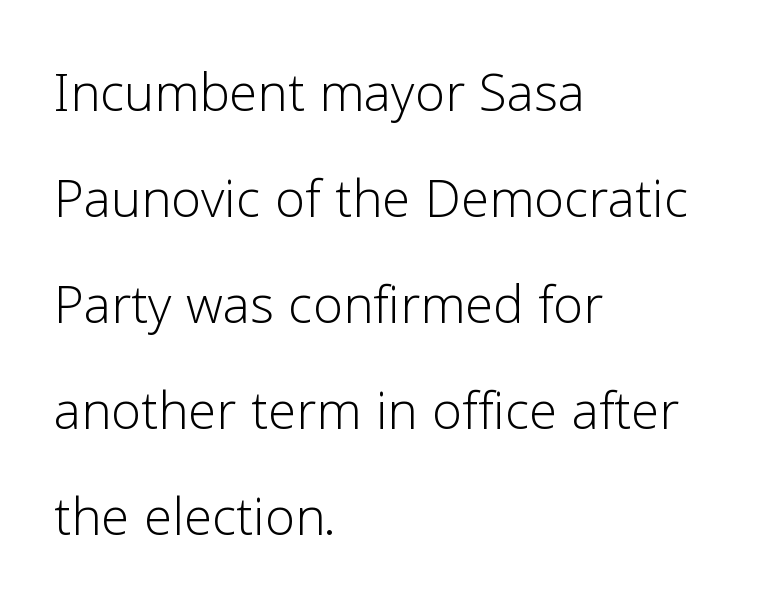
Q: Is the text bold? A: No.
Q: Is the text italic (slanted)? A: No, it is upright.
Q: Is the typeface a serif or a sans-serif typeface? A: Sans-serif.
Q: Is the text underlined? A: No.
Q: How is the paragraph aligned? A: Left-aligned.
Q: Is the spacing between letters normal or unusually wide? A: Normal.
Q: Is the spacing between lines tight, normal or loose? A: Normal.
Q: Width (condensed, normal, or wide)? A: Normal.
Q: Stroke contrast? A: Low.
Q: x-height? A: Medium.
Q: Monospaced? A: No.
